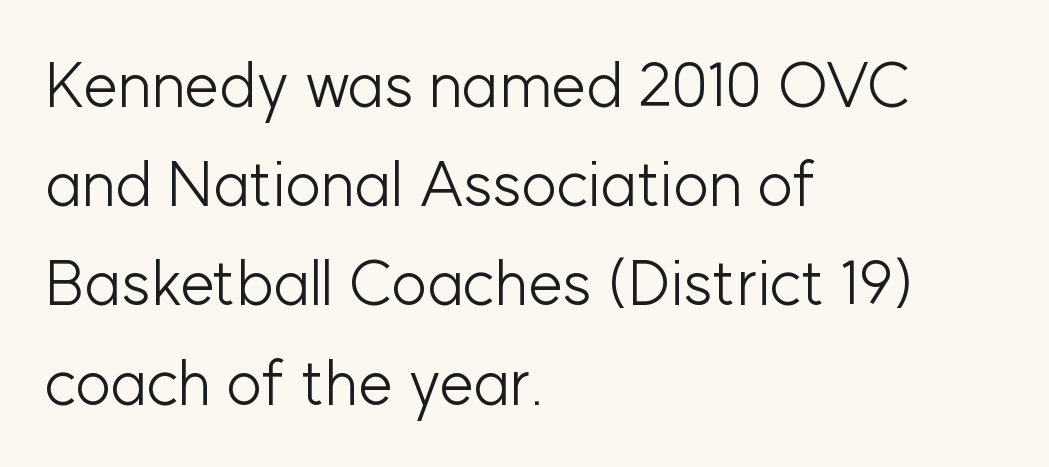
{"serif": "no", "italic": "no", "bold": "no", "weight": "light", "width": "normal", "stroke_contrast": "low", "x_height": "medium", "monospaced": "no", "underline": "no", "align": "left", "line_spacing": "normal", "line_spacing_ratio": 1.6, "letter_spacing": "normal", "letter_spacing_em": 0.0, "glyph_px": 62}
